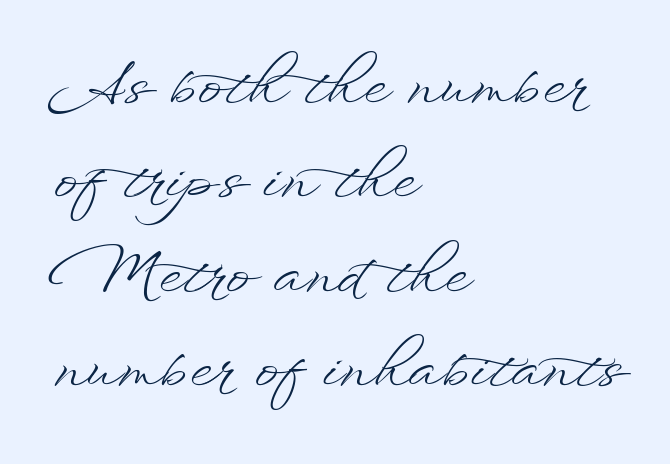
{"bold": "no", "weight": "light", "width": "wide", "stroke_contrast": "low", "x_height": "small", "monospaced": "no", "underline": "no", "align": "left", "line_spacing": "normal", "line_spacing_ratio": 1.6, "letter_spacing": "normal", "letter_spacing_em": 0.0, "glyph_px": 59}
